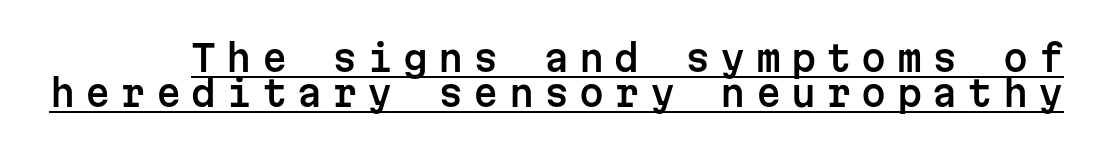
The image shows 36 px sans-serif type, upright, monospaced; set tight line spacing (0.98x), unusually wide letter spacing (+0.28 em), underlined; low stroke contrast and a medium x-height.
